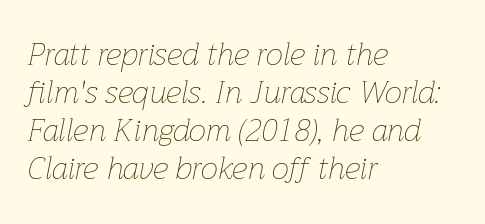
Q: Is the text bold? A: No.
Q: Is the text italic (slanted)? A: Yes, it leans right by about 12 degrees.
Q: Is the text underlined? A: No.
Q: How is the paragraph aligned? A: Left-aligned.
Q: Is the spacing between letters normal or unusually wide? A: Normal.
Q: Width (condensed, normal, or wide)? A: Normal.
Q: Stroke contrast? A: Low.
Q: x-height? A: Medium.
Q: Monospaced? A: No.
